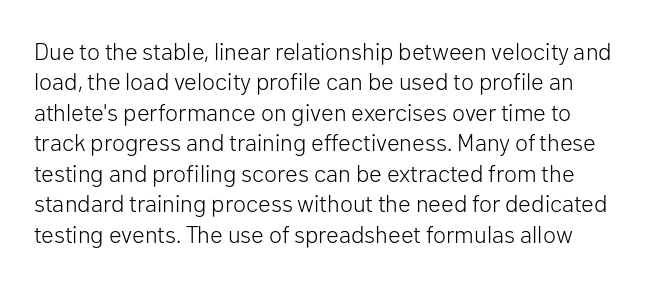
This is the regular roman posture of the typeface. Tracking value appears to be zero — textbook default spacing. Evenly set lines give the paragraph a standard silhouette. This reads as an unemphasized weight, regular at the heaviest. The area under the type is left untouched.
